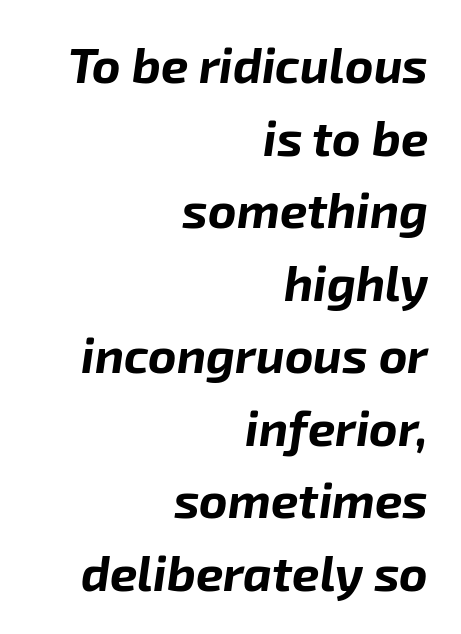
Interline gaps are of average width in this sample. Only glyphs here, with clear space below each row. Proportional: the letters do not fall into vertical columns. Designer's note — italics engaged.
